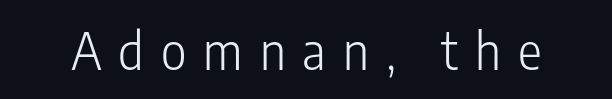
Q: Is the text bold? A: No.
Q: Is the text italic (slanted)? A: No, it is upright.
Q: Is the typeface a serif or a sans-serif typeface? A: Sans-serif.
Q: Is the text underlined? A: No.
Q: Is the spacing between letters normal or unusually wide? A: Unusually wide.
Q: Width (condensed, normal, or wide)? A: Condensed.
Q: Stroke contrast? A: Low.
Q: x-height? A: Medium.
Q: Monospaced? A: No.
